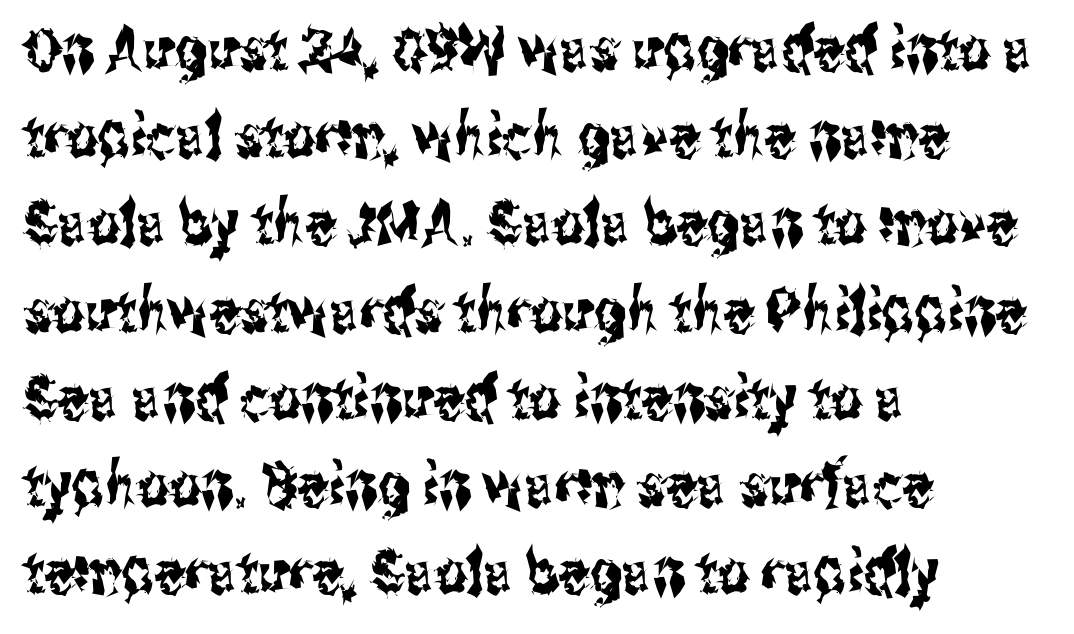
Proportional: the letters do not fall into vertical columns. Does the lettering tilt? It doesn't — this is upright. This rendering uses left alignment, leaving the right contour irregular. This sample keeps an unexceptional amount of space between lines.
